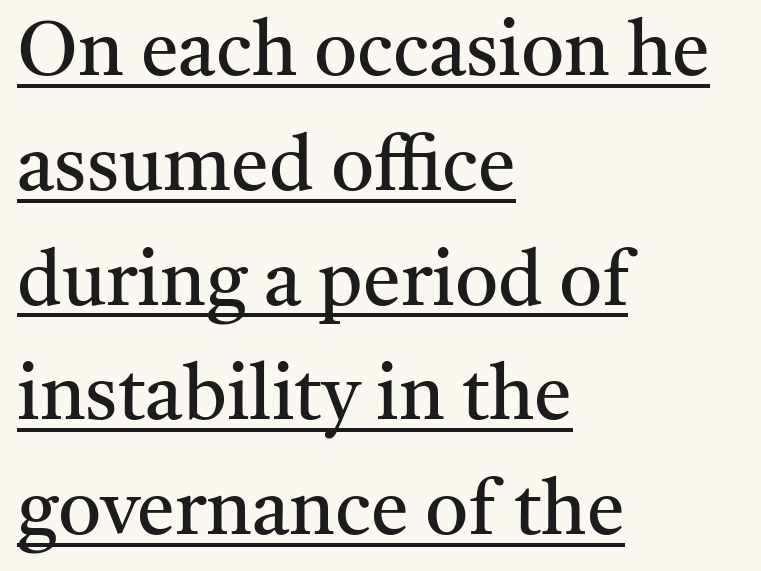
The image shows 76 px regular-weight serif type, upright; set left-aligned, normal line spacing (1.51x), normal letter spacing, underlined; medium stroke contrast and a medium x-height.
